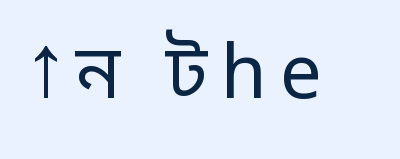
Q: Is the text bold? A: No.
Q: Is the text italic (slanted)? A: No, it is upright.
Q: Is the typeface a serif or a sans-serif typeface? A: Sans-serif.
Q: Is the text underlined? A: No.
Q: Width (condensed, normal, or wide)? A: Normal.
Q: Stroke contrast? A: Low.
Q: x-height? A: Large.
Q: Monospaced? A: No.
